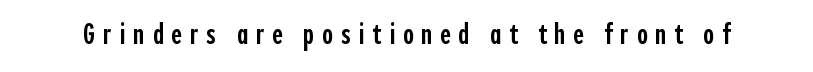
Q: Is the text bold? A: Semi-bold.
Q: Is the text italic (slanted)? A: No, it is upright.
Q: Is the typeface a serif or a sans-serif typeface? A: Sans-serif.
Q: Is the text underlined? A: No.
Q: Is the spacing between letters normal or unusually wide? A: Unusually wide.
Q: Width (condensed, normal, or wide)? A: Condensed.
Q: x-height? A: Medium.
Q: Monospaced? A: No.
